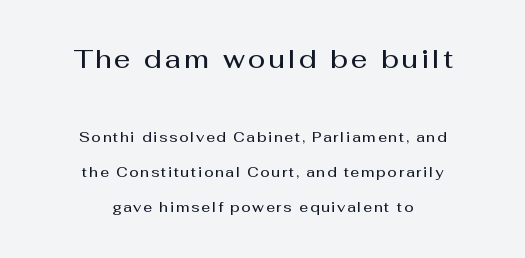
The image shows 26 px text type, upright; set centered, loose line spacing (2.5x), not underlined; the first (top) block is 1.86x larger.
